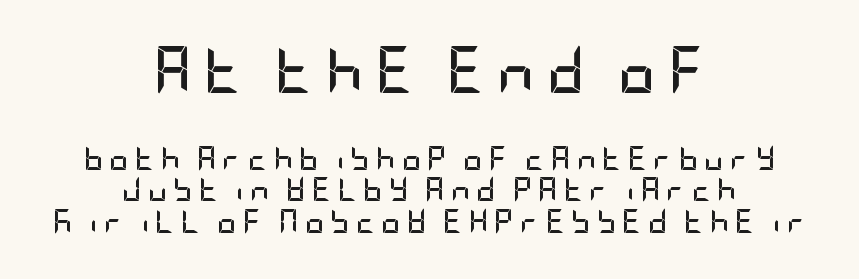
The image shows 47 px semibold, condensed sans-serif type, upright; set centered, normal line spacing (1.32x), unusually wide letter spacing (+0.25 em), not underlined; the first (top) block is 1.96x larger; low stroke contrast and a large x-height.
